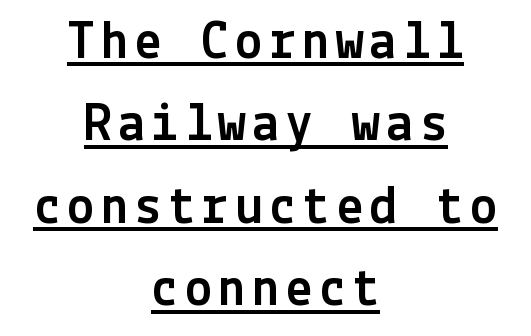
Q: Is the text italic (slanted)? A: No, it is upright.
Q: Is the typeface a serif or a sans-serif typeface? A: Sans-serif.
Q: Is the text underlined? A: Yes.
Q: How is the paragraph aligned? A: Centered.
Q: Is the spacing between lines tight, normal or loose? A: Normal.
Q: Width (condensed, normal, or wide)? A: Normal.
Q: x-height? A: Medium.
